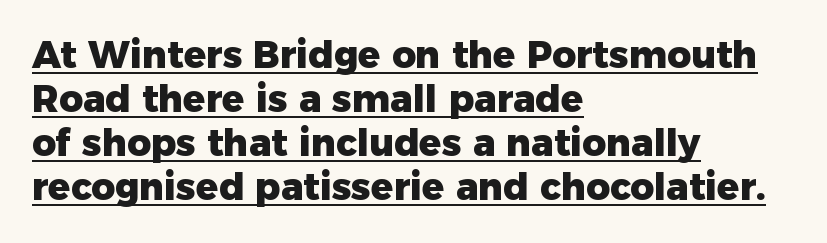
Q: Is the text bold? A: Yes.
Q: Is the text italic (slanted)? A: No, it is upright.
Q: Is the typeface a serif or a sans-serif typeface? A: Sans-serif.
Q: Is the text underlined? A: Yes.
Q: How is the paragraph aligned? A: Left-aligned.
Q: Is the spacing between letters normal or unusually wide? A: Normal.
Q: Width (condensed, normal, or wide)? A: Normal.
Q: Stroke contrast? A: Low.
Q: x-height? A: Medium.
Q: Monospaced? A: No.
